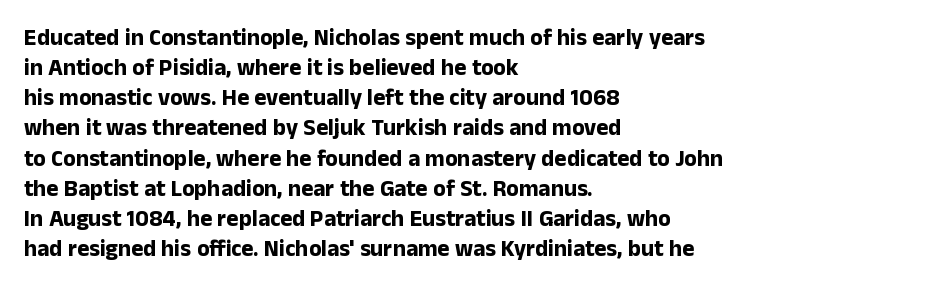
{"italic": "no", "bold": "yes", "underline": "no", "align": "left", "line_spacing": "normal", "line_spacing_ratio": 1.31, "letter_spacing": "normal", "letter_spacing_em": 0.0, "glyph_px": 23}
